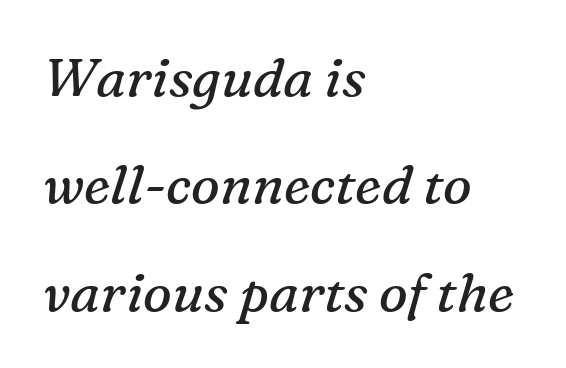
{"serif": "yes", "italic": "yes", "lean": "right", "slant_degrees": 16, "bold": "no", "weight": "regular", "width": "normal", "stroke_contrast": "medium", "x_height": "medium", "monospaced": "no", "underline": "no", "align": "left", "line_spacing": "loose", "line_spacing_ratio": 1.99, "letter_spacing": "normal", "letter_spacing_em": 0.0, "glyph_px": 54}
